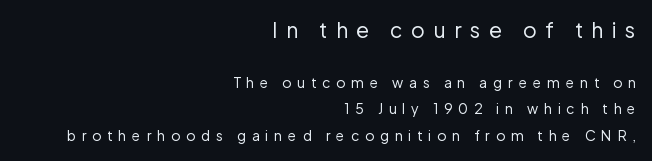
Q: Is the text bold? A: No.
Q: Is the text italic (slanted)? A: No, it is upright.
Q: Is the text underlined? A: No.
Q: How is the paragraph aligned? A: Right-aligned.
Q: Is the spacing between letters normal or unusually wide? A: Unusually wide.
Q: Is the spacing between lines tight, normal or loose? A: Loose.
Q: Which block of text is set in a larger size, the first (top) or the second (bottom)? A: The first (top) one.
